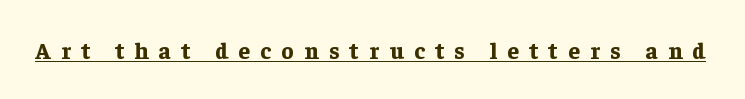
The image shows 23 px bold type, upright; set unusually wide letter spacing (+0.45 em), underlined.
